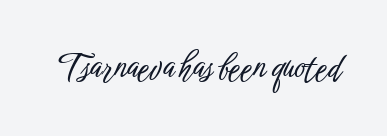
Honestly, the letter spacing is just normal — you wouldn't notice it. The typeface chosen for these lines omits serifs. Looks like regular typesetting: each glyph gets only the width it needs. Clear beneath every line of the passage.
